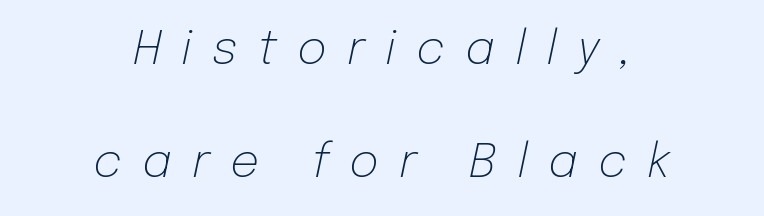
{"italic": "yes", "lean": "right", "slant_degrees": 12, "bold": "no", "weight": "light", "width": "normal", "stroke_contrast": "low", "x_height": "medium", "monospaced": "no", "underline": "no", "align": "center", "line_spacing": "loose", "line_spacing_ratio": 2.46, "letter_spacing": "wide", "letter_spacing_em": 0.44, "glyph_px": 46}
